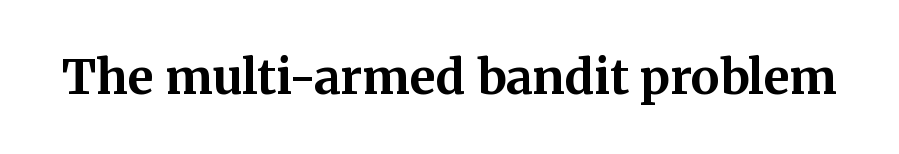
Observe the ordinary spacing: letters are neighbours, not strangers. Type without underlining. The face used here is proportionally spaced, like ordinary book or web type. Unlike a clean sans, this face finishes its strokes with serifs.
